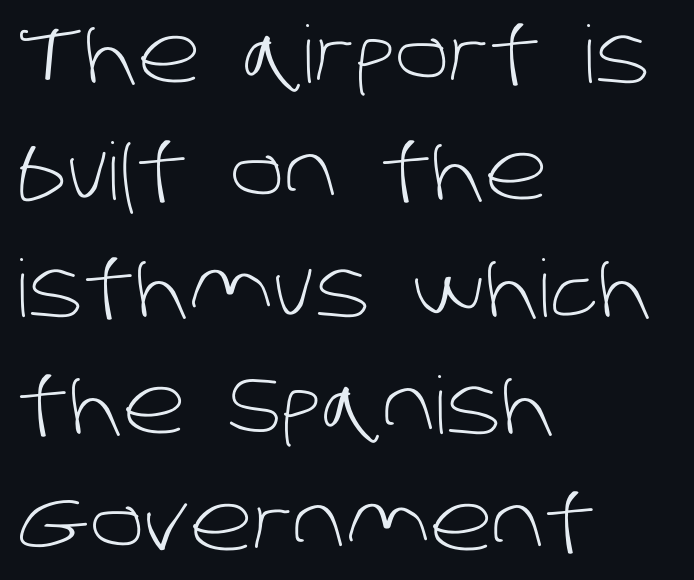
Descender tails drop into unmarked territory. Does extra space separate the letters? No, they use regular spacing. The rag falls on the right side of this text block. The strokes carry an ordinary text weight at most. The leading is moderate, giving the passage an even texture. Varying glyph widths throughout — classic text-font behaviour.
